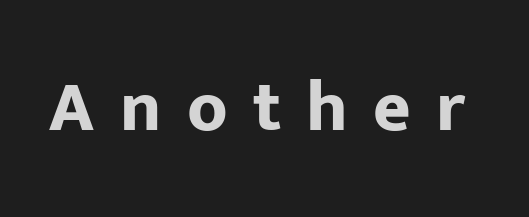
The image shows 72 px bold sans-serif type, upright; set unusually wide letter spacing (+0.35 em), not underlined; low stroke contrast and a medium x-height.
